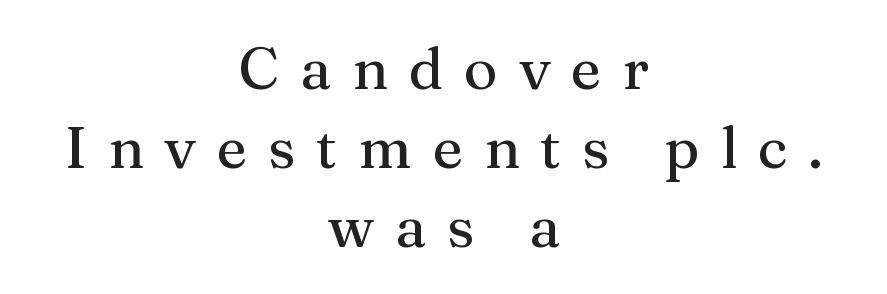
The image shows 58 px serif type, upright; set centered, normal line spacing (1.36x), unusually wide letter spacing (+0.36 em), not underlined; medium stroke contrast and a medium x-height.
